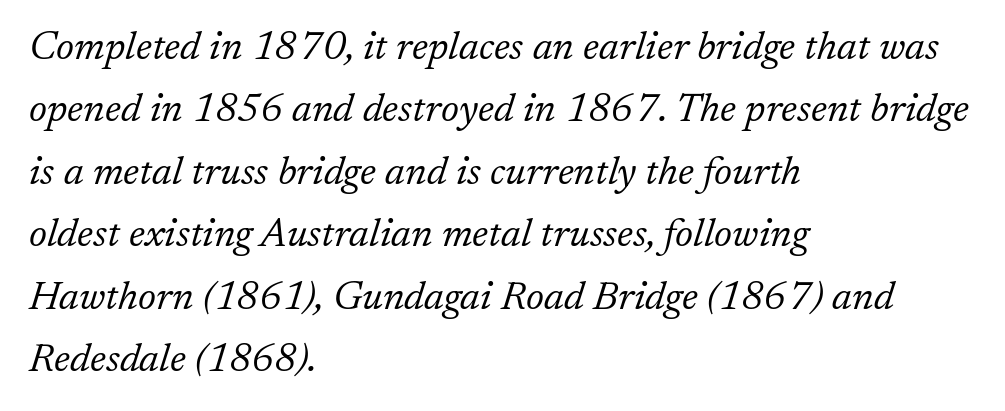
Q: Is the text bold? A: No.
Q: Is the text italic (slanted)? A: Yes, it leans right by about 17 degrees.
Q: Is the typeface a serif or a sans-serif typeface? A: Serif.
Q: Is the text underlined? A: No.
Q: How is the paragraph aligned? A: Left-aligned.
Q: Is the spacing between letters normal or unusually wide? A: Normal.
Q: Is the spacing between lines tight, normal or loose? A: Normal.
Q: Width (condensed, normal, or wide)? A: Normal.
Q: Stroke contrast? A: Low.
Q: x-height? A: Medium.
Q: Monospaced? A: No.
